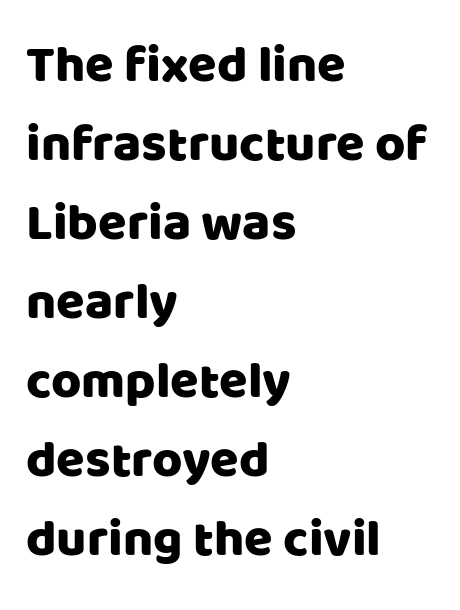
Q: Is the text italic (slanted)? A: No, it is upright.
Q: Is the typeface a serif or a sans-serif typeface? A: Sans-serif.
Q: Is the text underlined? A: No.
Q: How is the paragraph aligned? A: Left-aligned.
Q: Is the spacing between letters normal or unusually wide? A: Normal.
Q: Is the spacing between lines tight, normal or loose? A: Normal.
Q: Width (condensed, normal, or wide)? A: Normal.
Q: Stroke contrast? A: Low.
Q: x-height? A: Large.
Q: Monospaced? A: No.
